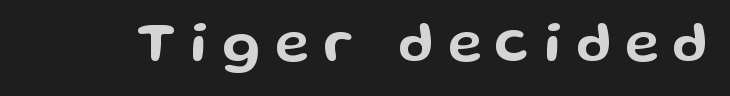
{"serif": "no", "italic": "no", "width": "wide", "stroke_contrast": "low", "x_height": "medium", "monospaced": "no", "underline": "no", "letter_spacing": "wide", "letter_spacing_em": 0.24, "glyph_px": 58}
